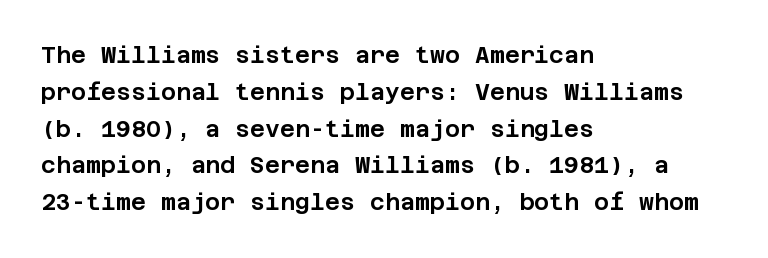
The image shows 23 px text type, upright; set left-aligned, normal line spacing (1.6x), normal letter spacing, not underlined.
